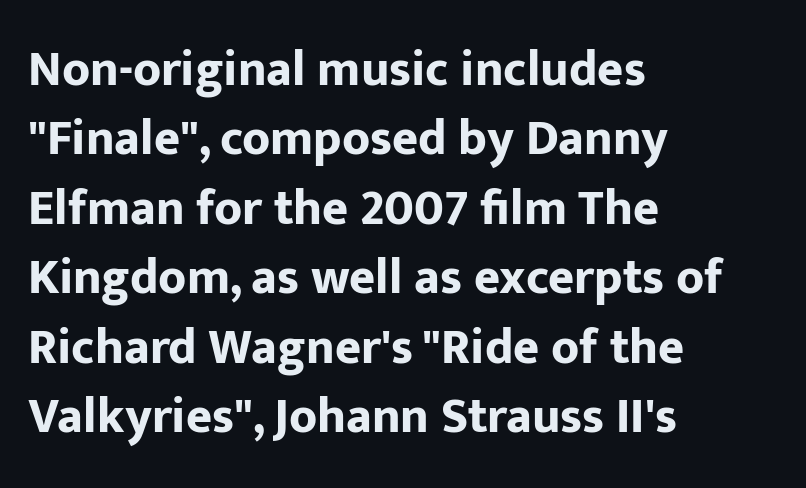
{"serif": "no", "italic": "no", "bold": "yes", "weight": "bold", "width": "normal", "stroke_contrast": "low", "x_height": "medium", "monospaced": "no", "underline": "no", "align": "left", "line_spacing": "normal", "line_spacing_ratio": 1.39, "letter_spacing": "normal", "letter_spacing_em": 0.0, "glyph_px": 50}
